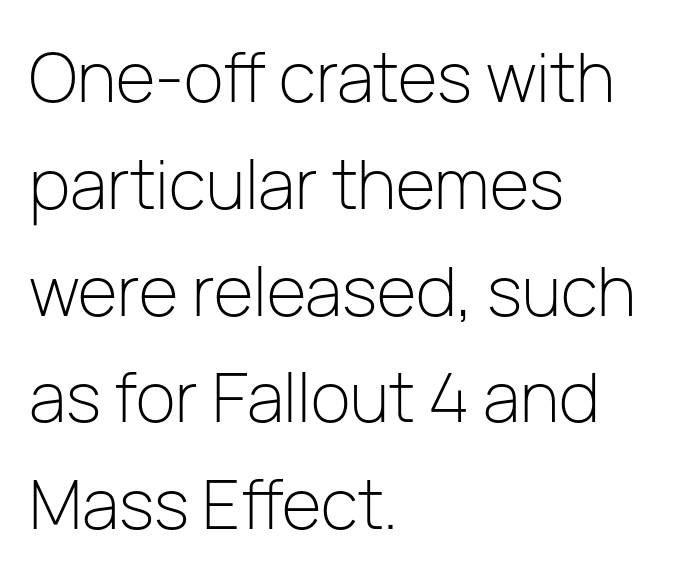
Q: Is the text bold? A: No.
Q: Is the text italic (slanted)? A: No, it is upright.
Q: Is the typeface a serif or a sans-serif typeface? A: Sans-serif.
Q: Is the text underlined? A: No.
Q: How is the paragraph aligned? A: Left-aligned.
Q: Is the spacing between letters normal or unusually wide? A: Normal.
Q: Is the spacing between lines tight, normal or loose? A: Normal.
Q: Width (condensed, normal, or wide)? A: Normal.
Q: Stroke contrast? A: Low.
Q: x-height? A: Medium.
Q: Monospaced? A: No.
